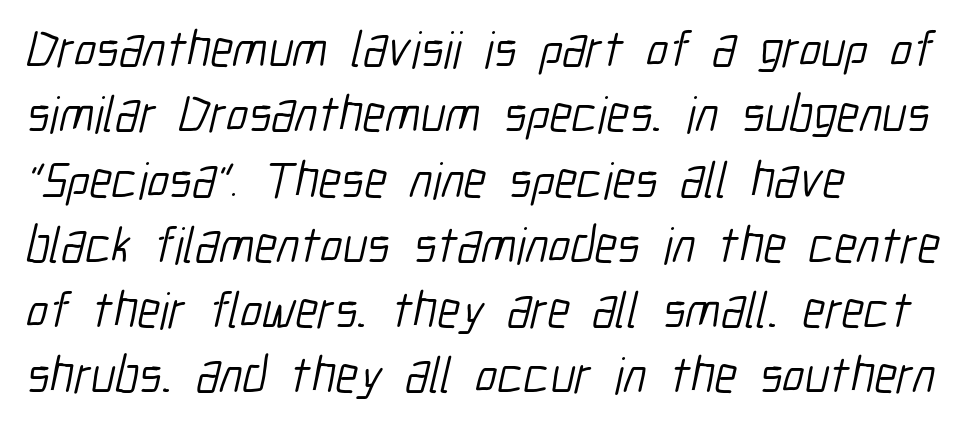
The image shows 51 px light, condensed sans-serif type; set left-aligned, normal line spacing (1.28x), normal letter spacing, not underlined; low stroke contrast and a medium x-height.
